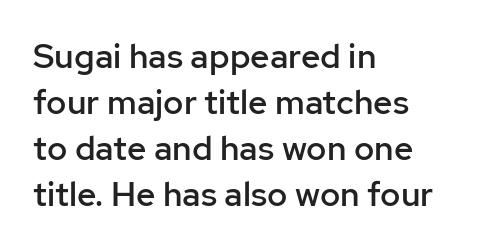
The lines are quadded left. Underline: absent. Is the letter spacing exaggerated? No — it looks like the ordinary default. The axis of the letterforms is exactly vertical.
